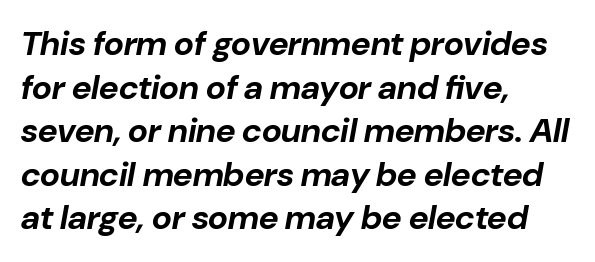
{"italic": "yes", "lean": "right", "slant_degrees": 10, "bold": "yes", "weight": "bold", "width": "normal", "stroke_contrast": "low", "x_height": "medium", "monospaced": "no", "underline": "no", "align": "left", "line_spacing": "normal", "line_spacing_ratio": 1.28, "letter_spacing": "normal", "letter_spacing_em": 0.0, "glyph_px": 34}
